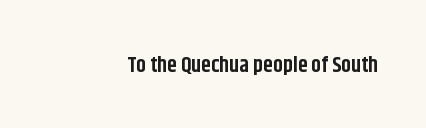
The image shows 22 px bold type, upright; set normal letter spacing, not underlined.
